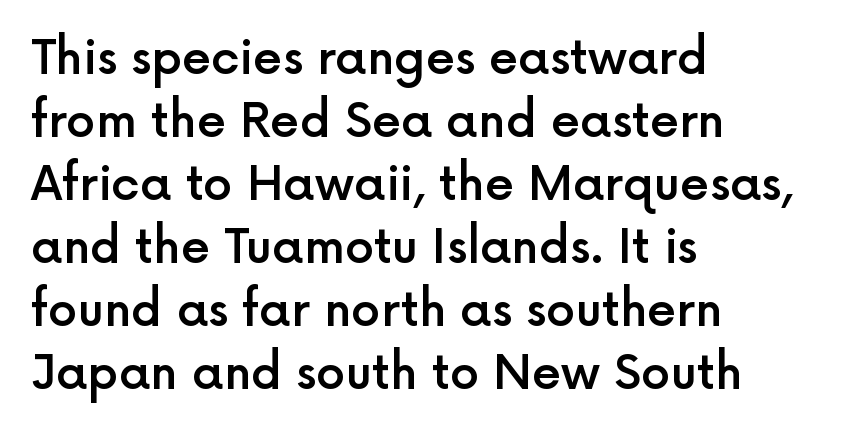
{"serif": "no", "italic": "no", "bold": "semi", "weight": "semibold", "width": "normal", "x_height": "medium", "monospaced": "no", "underline": "no", "align": "left", "line_spacing": "normal", "line_spacing_ratio": 1.34, "letter_spacing": "normal", "letter_spacing_em": 0.0, "glyph_px": 47}
